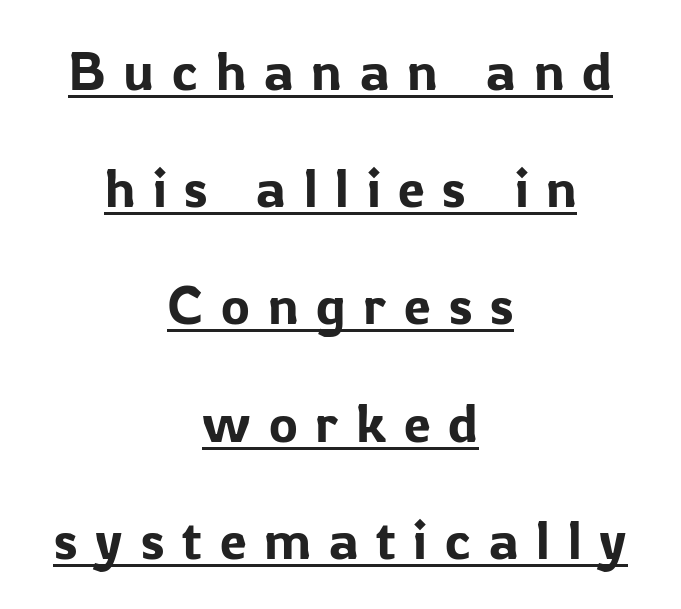
It's the straight-up-and-down kind of type. A rule runs beneath these lines of type. Note the varied advance widths — an 'i' is clearly narrower than an 'm'. The characters display no serif detailing; their extremities are plain. Line starts and ends both wander, symmetrically.
